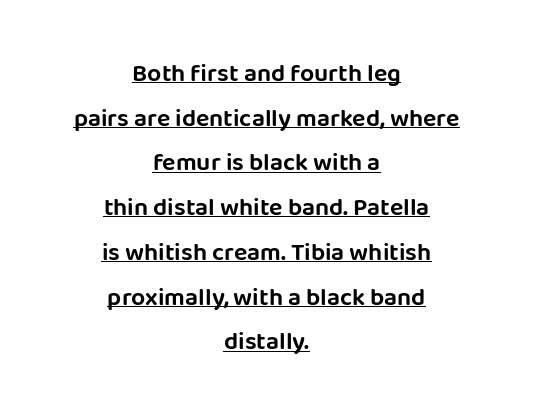
The face used here is rendered with its standard letterfit. Is there an underline? Yes — a line sits under the letters. Every character sits straight up, as roman type does. Leftover space on each line is divided equally before and after the words.
